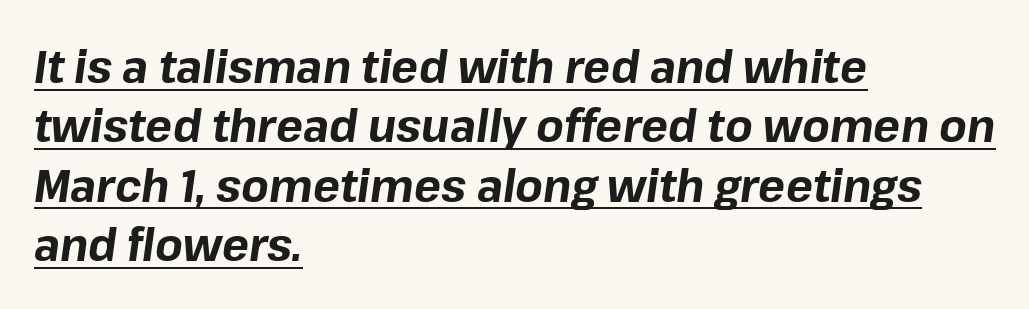
The image shows 45 px bold type, italic (leaning right); set left-aligned, normal line spacing (1.32x), normal letter spacing, underlined; low stroke contrast and a medium x-height.
